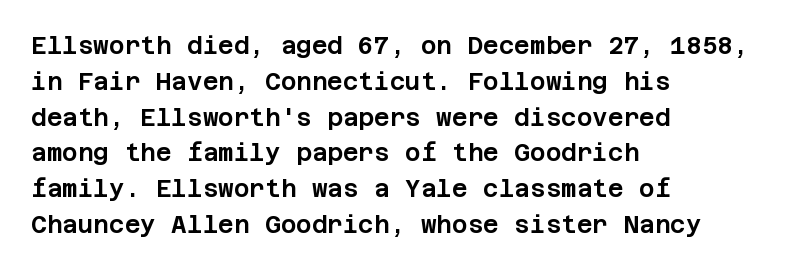
The image shows 24 px text type, upright; set left-aligned, normal line spacing (1.49x), normal letter spacing, not underlined.
